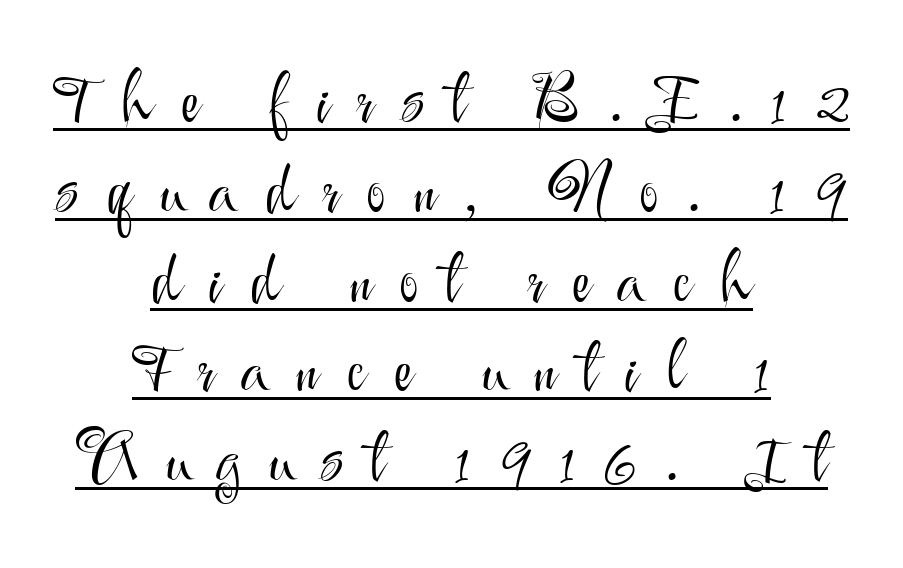
The vertical gap from one line to the next is medium. Both edges are ragged and mirror each other, which tells us the setting is centered. Glance below the letters and you will spot a drawn line. The characters display no serif detailing; their extremities are plain. Look at the tracking — it's clearly loosened, letters drifting apart.
